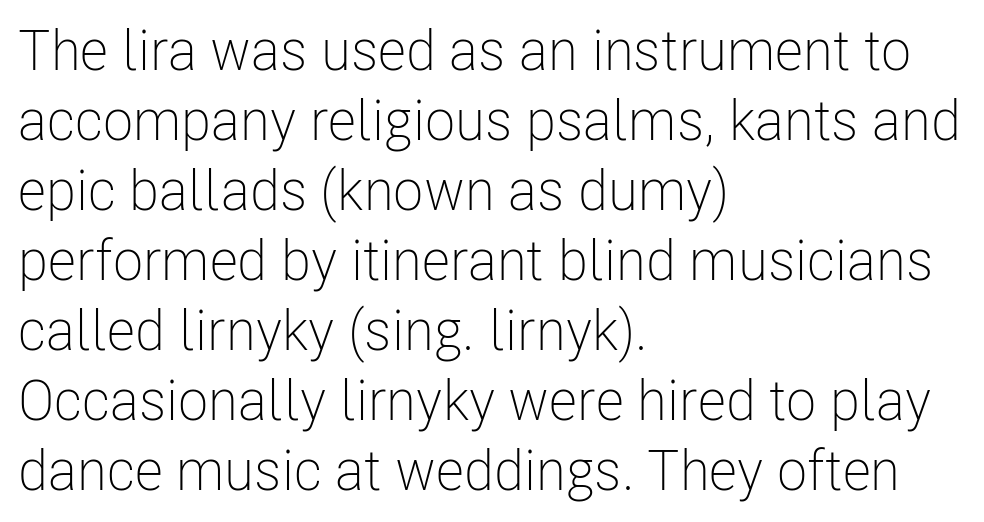
The image shows 56 px light, condensed sans-serif type, upright; set left-aligned, normal line spacing (1.25x), normal letter spacing, not underlined; low stroke contrast and a medium x-height.
